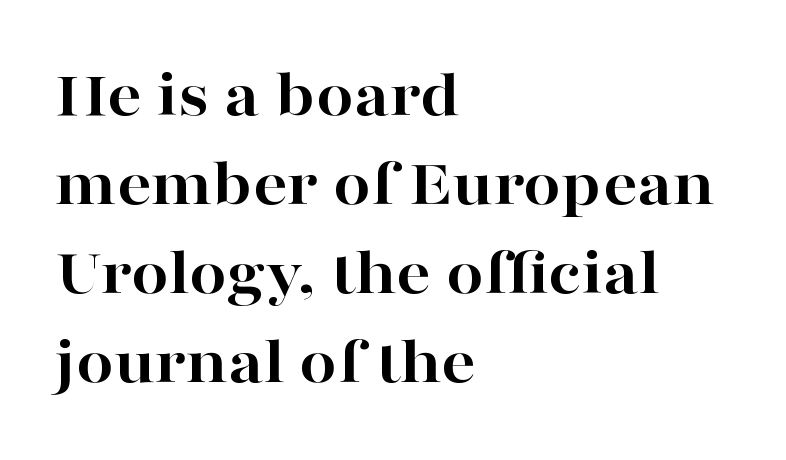
The image shows 67 px bold, wide serif type, upright; set left-aligned, normal line spacing (1.33x), normal letter spacing, not underlined; high stroke contrast and a medium x-height.
